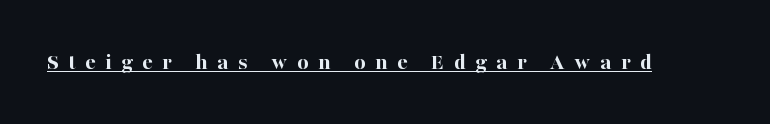
The image shows 24 px bold type, upright; set unusually wide letter spacing (+0.4 em), underlined.
